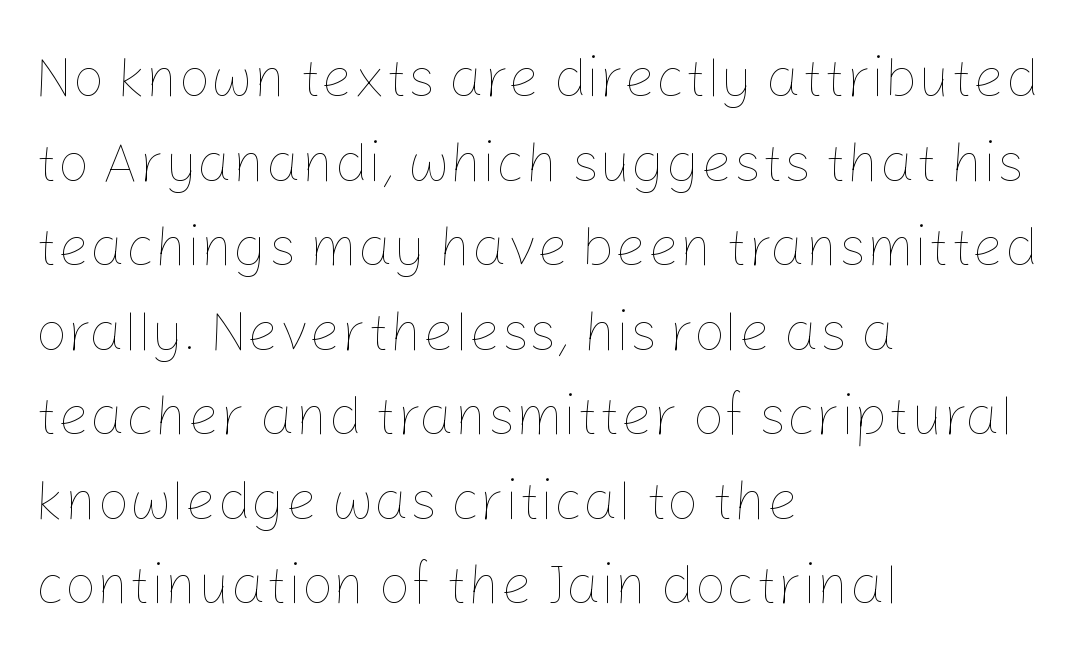
Think standard paragraph weight, or any step lighter than that. Nobody drew a line under any word here. Upright lettering throughout. The rows are spaced the way most documents space them.
